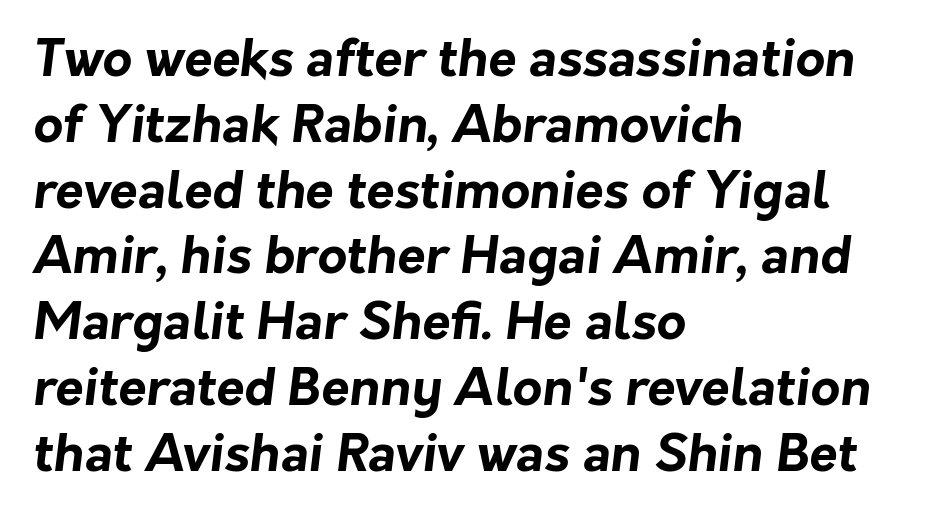
The image shows 51 px bold sans-serif type; set left-aligned, normal line spacing (1.29x), normal letter spacing, not underlined; low stroke contrast and a medium x-height.
